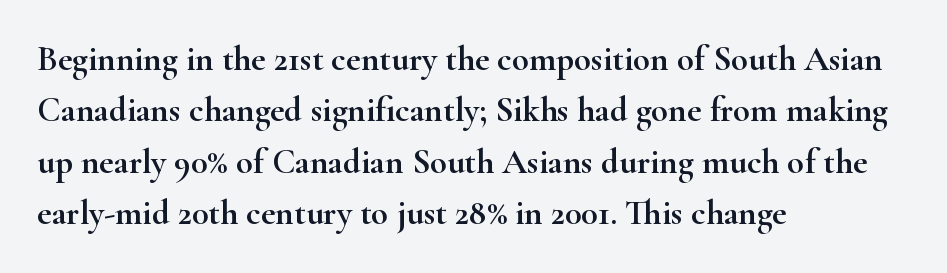
{"serif": "yes", "italic": "no", "width": "wide", "stroke_contrast": "high", "x_height": "small", "monospaced": "no", "underline": "no", "align": "left", "line_spacing": "normal", "line_spacing_ratio": 1.47, "letter_spacing": "normal", "letter_spacing_em": 0.0, "glyph_px": 35}
